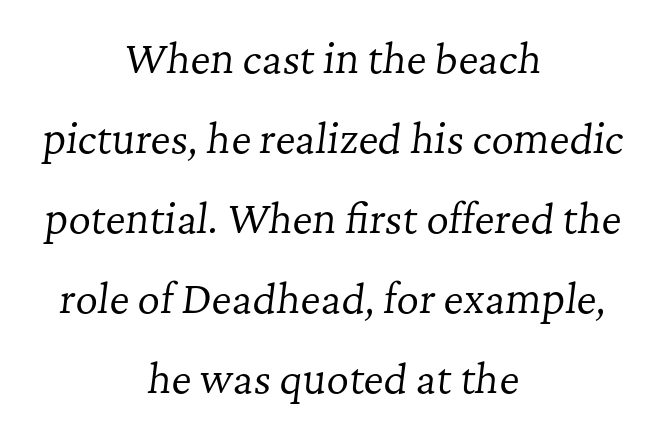
{"serif": "yes", "italic": "yes", "lean": "right", "slant_degrees": 7, "bold": "no", "weight": "regular", "width": "normal", "stroke_contrast": "low", "x_height": "medium", "monospaced": "no", "underline": "no", "align": "center", "line_spacing": "loose", "line_spacing_ratio": 2.05, "letter_spacing": "normal", "letter_spacing_em": 0.0, "glyph_px": 39}
